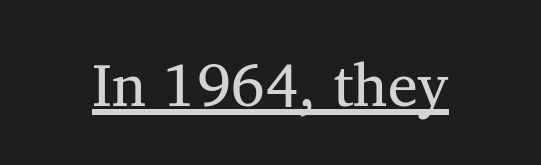
The sample's only ornament is a line tracing under the words. These lines are rendered in a variable-pitch font. The designer went with a serif here, giving each stem small feet. The letters look calm and open, with moderate or lighter stems. When letters stand straight like this, we call the style roman or upright. Short note: letters normally spaced.
